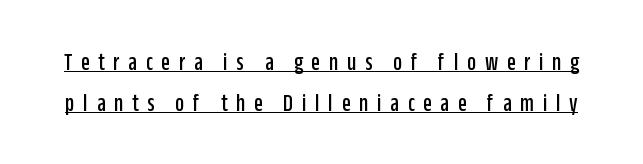
The image shows 25 px text type, upright; set normal line spacing (1.65x), unusually wide letter spacing (+0.35 em), underlined.
